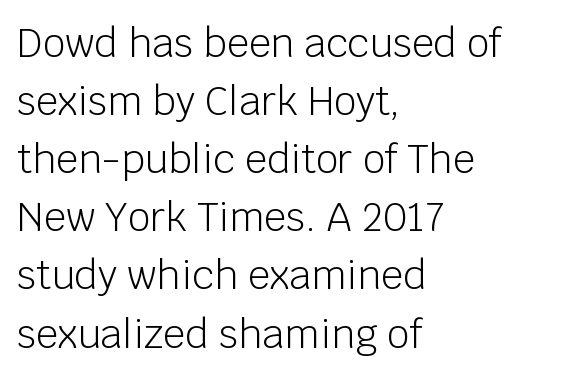
Letters have the restrained weight of plain body copy at most. Spacing verdict: proportional, widths tailored to each character. The designer left line spacing at the default. Every stem runs plumb, perpendicular to the baseline.
